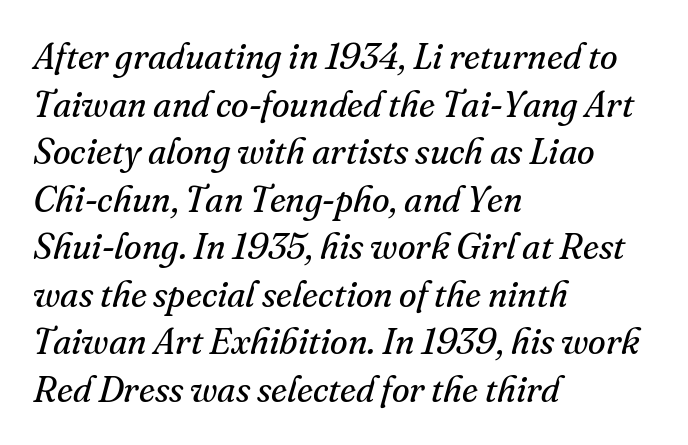
{"serif": "yes", "italic": "yes", "lean": "right", "slant_degrees": 16, "bold": "no", "weight": "regular", "width": "normal", "stroke_contrast": "medium", "x_height": "small", "monospaced": "no", "underline": "no", "align": "left", "line_spacing": "normal", "line_spacing_ratio": 1.32, "letter_spacing": "normal", "letter_spacing_em": 0.0, "glyph_px": 36}
